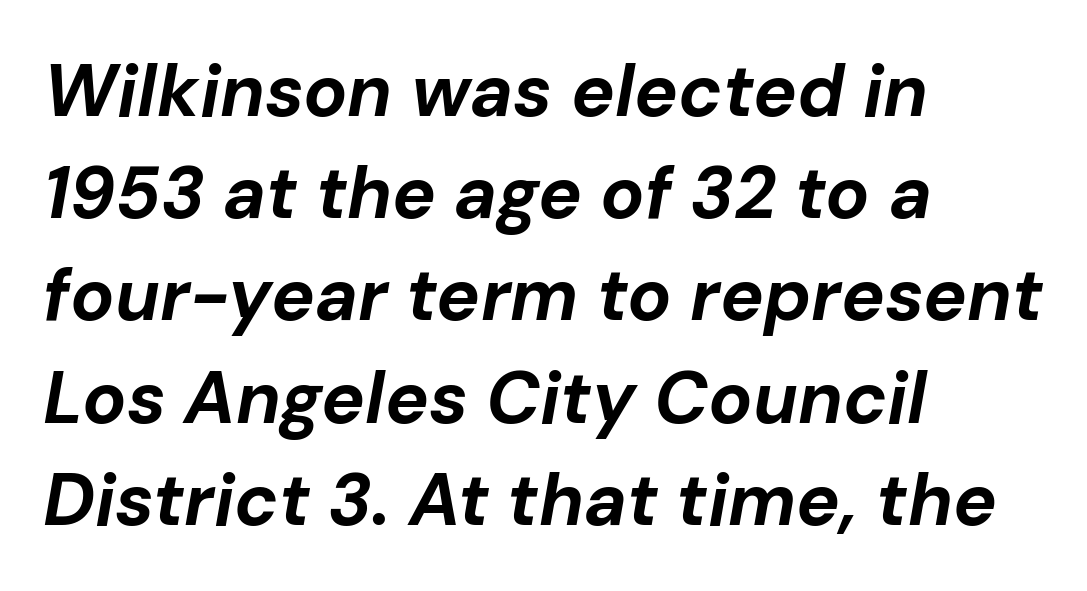
Rows of type keep a routine distance in the vertical direction. Leftover space on each line is placed entirely after the last word. Lines of text with bare space underneath. Each letter keeps its own natural width here, so spacing adapts to shape.
